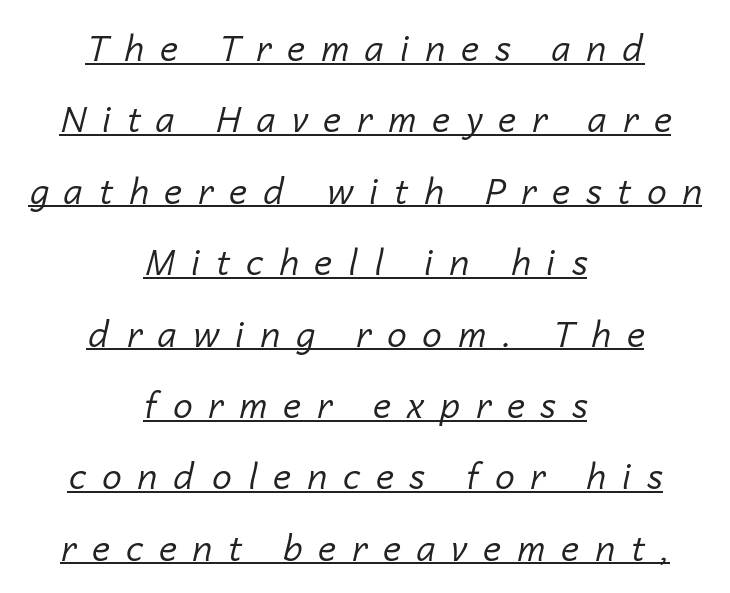
A typographer would call this underscored text. The designer dialed line spacing up above the default. The passage shown is not bold in any degree. Note the varied advance widths — an 'i' is clearly narrower than an 'm'. These lines are centered, leaving both edges ragged. How are the letters spaced? Widely, with obvious added tracking.
